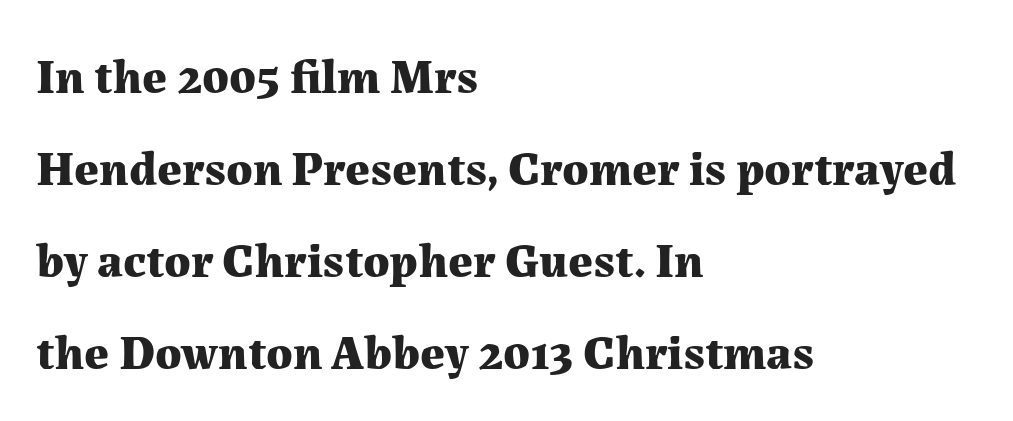
{"serif": "yes", "italic": "no", "bold": "yes", "weight": "bold", "width": "normal", "stroke_contrast": "medium", "x_height": "medium", "monospaced": "no", "underline": "no", "align": "left", "line_spacing_ratio": 1.88, "letter_spacing": "normal", "letter_spacing_em": 0.0, "glyph_px": 49}
